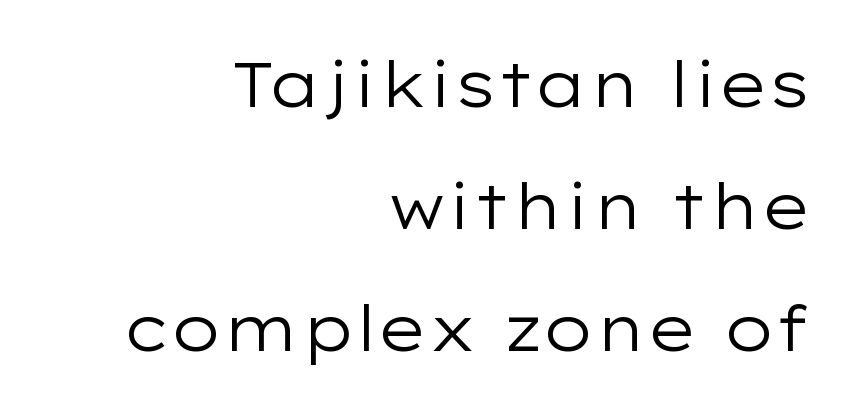
{"serif": "no", "italic": "no", "bold": "no", "weight": "regular", "width": "wide", "stroke_contrast": "low", "x_height": "medium", "monospaced": "no", "underline": "no", "align": "right", "line_spacing": "loose", "line_spacing_ratio": 1.94, "letter_spacing": "normal", "letter_spacing_em": 0.0, "glyph_px": 63}
